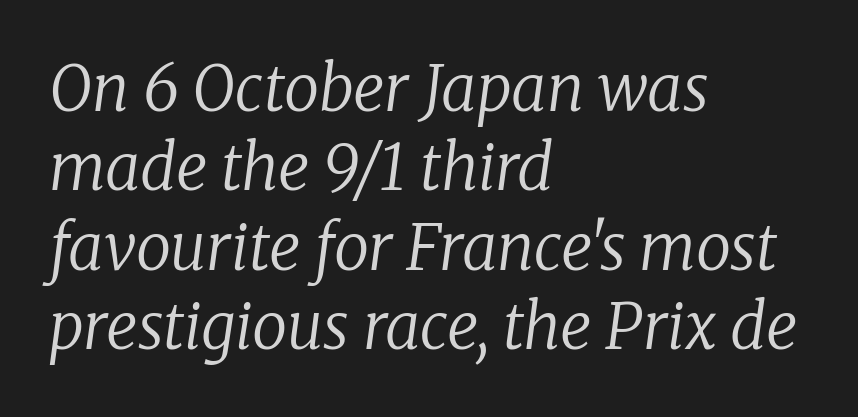
Q: Is the text bold? A: No.
Q: Is the text italic (slanted)? A: Yes, it leans right by about 8 degrees.
Q: Is the typeface a serif or a sans-serif typeface? A: Serif.
Q: Is the text underlined? A: No.
Q: How is the paragraph aligned? A: Left-aligned.
Q: Is the spacing between letters normal or unusually wide? A: Normal.
Q: Is the spacing between lines tight, normal or loose? A: Normal.
Q: Width (condensed, normal, or wide)? A: Normal.
Q: Stroke contrast? A: Low.
Q: x-height? A: Medium.
Q: Monospaced? A: No.
